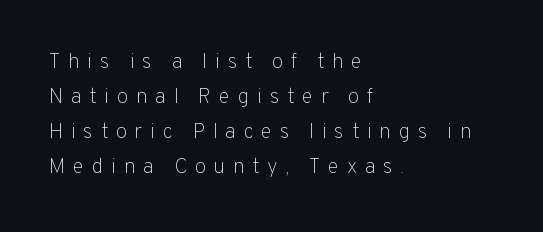
{"italic": "no", "bold": "no", "underline": "no", "align": "left", "line_spacing": "normal", "line_spacing_ratio": 1.67, "letter_spacing": "wide", "letter_spacing_em": 0.36, "glyph_px": 21}
